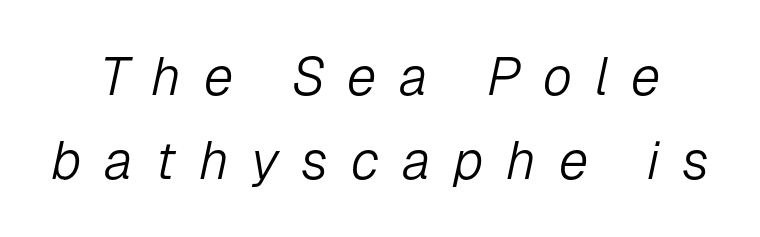
Here the designer chose a conventional face with non-uniform glyph widths. Stroke mass is kept to a normal reading level or below. The leading is moderate, giving the passage an even texture. Inter-character spacing is expanded well beyond the font's built-in metrics.
